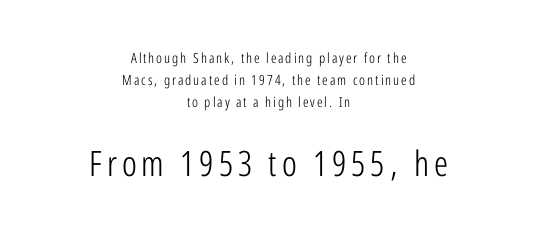
{"serif": "no", "italic": "no", "bold": "no", "weight": "light", "width": "condensed", "stroke_contrast": "low", "x_height": "medium", "monospaced": "no", "underline": "no", "align": "center", "line_spacing": "normal", "line_spacing_ratio": 1.56, "larger_block": "second", "size_ratio": 2.5, "glyph_px": 35}
